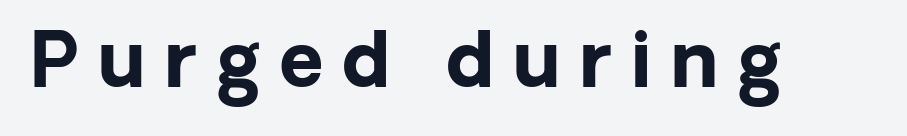
{"serif": "no", "italic": "no", "bold": "yes", "weight": "bold", "width": "normal", "stroke_contrast": "low", "x_height": "medium", "monospaced": "no", "underline": "no", "letter_spacing": "wide", "letter_spacing_em": 0.26, "glyph_px": 75}
